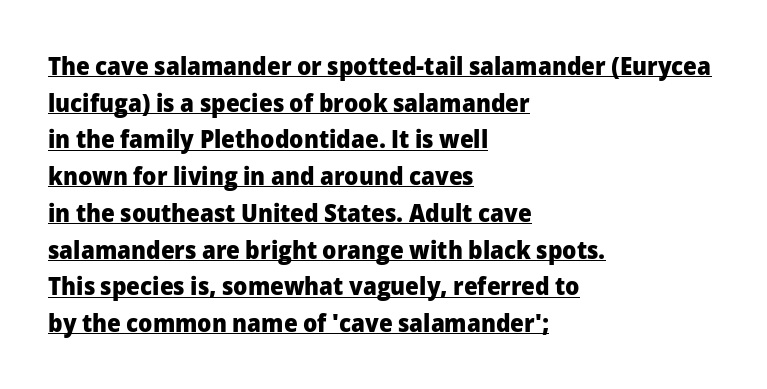
{"italic": "no", "bold": "yes", "underline": "yes", "align": "left", "line_spacing": "normal", "line_spacing_ratio": 1.47, "letter_spacing": "normal", "letter_spacing_em": 0.0, "glyph_px": 25}
